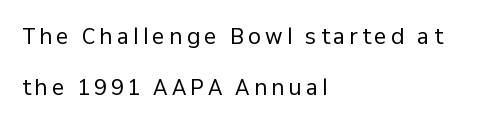
The image shows 21 px text type, upright; set left-aligned, loose line spacing (2.41x), unusually wide letter spacing (+0.2 em), not underlined.
